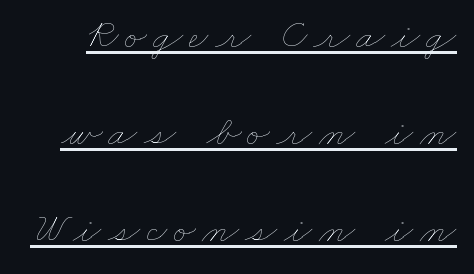
The image shows 42 px thin, wide type; set loose line spacing (2.31x), underlined; low stroke contrast and a small x-height.
